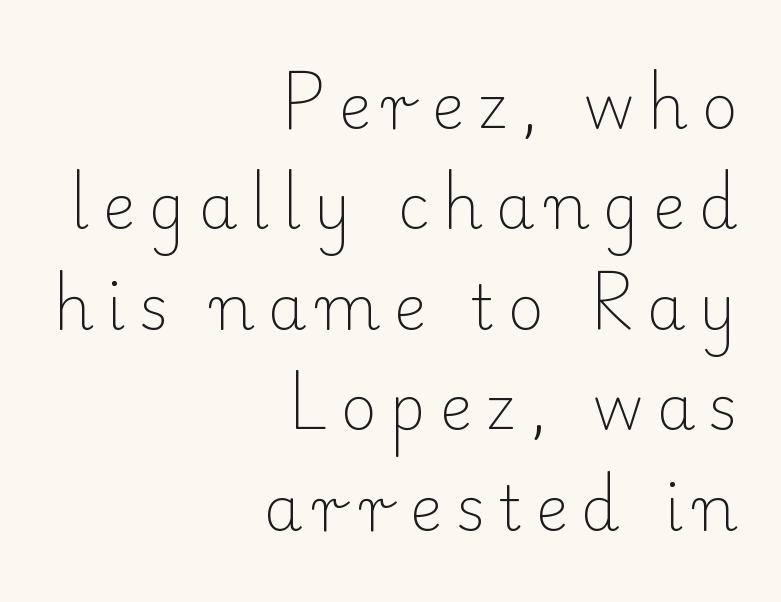
No word sits above an underline. Compared with a typical body face, this is equally light or lighter still. Line endings align vertically; line beginnings do not. Observe the serifs anchoring each vertical stroke in this sample. Think of a printed novel: that variable character pitch is what you see here.
